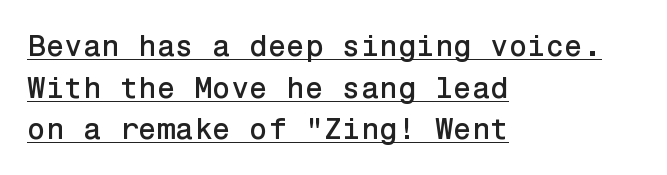
{"serif": "no", "italic": "no", "width": "normal", "stroke_contrast": "low", "x_height": "medium", "underline": "yes", "align": "left", "line_spacing": "normal", "line_spacing_ratio": 1.39, "letter_spacing": "normal", "letter_spacing_em": 0.0, "glyph_px": 30}
